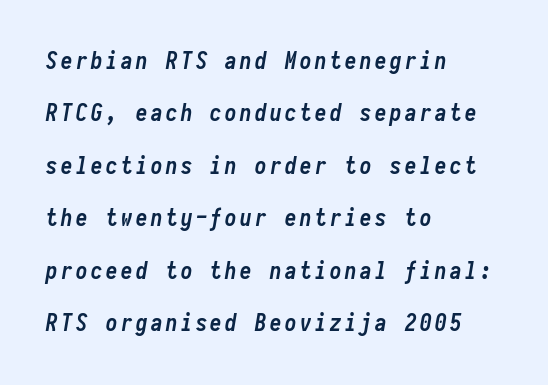
A great deal of white space separates one row of letters from the next. Notice how thick the strokes are: this is what a full bold looks like. Typeset ragged right — the left edge is the straight one. No word sits above an underline. Tall strokes in this sample are angled rather than plumb.
